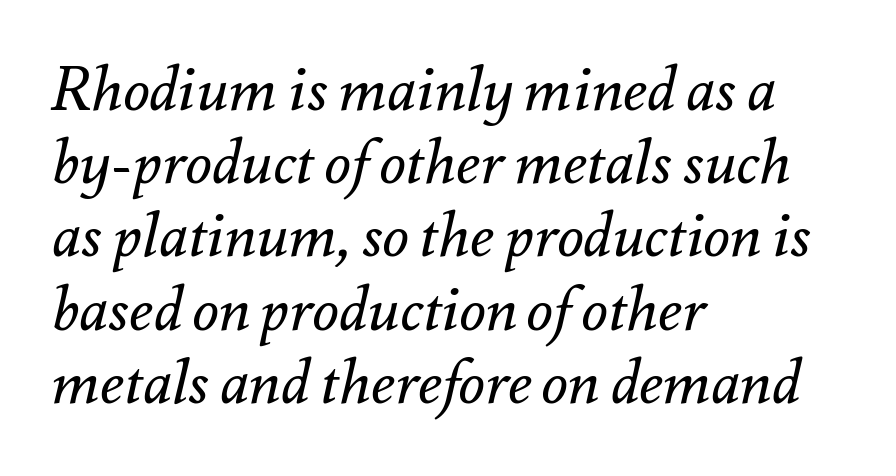
Descenders are the only things crossing below the line. Caption: standard tracking, unaltered. Each stroke keeps to a modest, everyday thickness or less. Compared with a centered layout, this one pins lines to the left instead.
